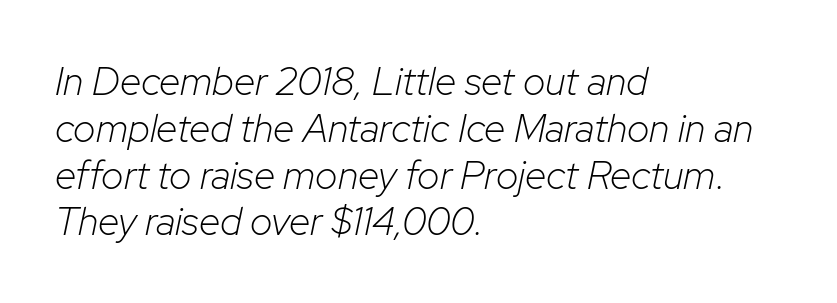
{"italic": "yes", "lean": "right", "slant_degrees": 12, "bold": "no", "weight": "light", "width": "normal", "stroke_contrast": "low", "x_height": "medium", "monospaced": "no", "underline": "no", "align": "left", "line_spacing_ratio": 1.2, "letter_spacing": "normal", "letter_spacing_em": 0.0, "glyph_px": 39}
